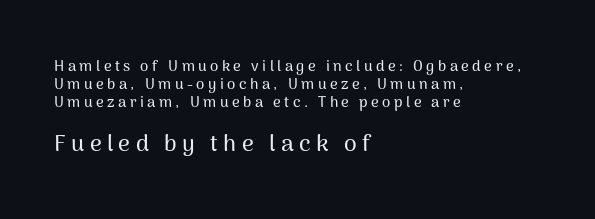
The image shows 23 px text type, upright; set left-aligned, line spacing 1.2x, unusually wide letter spacing (+0.23 em), not underlined; the second (bottom) block is 1.53x larger.
